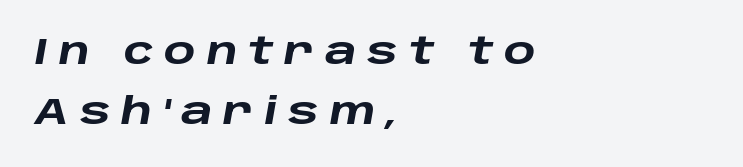
Q: Is the text bold? A: Yes.
Q: Is the text italic (slanted)? A: Yes, it leans right by about 10 degrees.
Q: Is the text underlined? A: No.
Q: How is the paragraph aligned? A: Left-aligned.
Q: Is the spacing between letters normal or unusually wide? A: Unusually wide.
Q: Is the spacing between lines tight, normal or loose? A: Normal.
Q: Width (condensed, normal, or wide)? A: Wide.
Q: Stroke contrast? A: Low.
Q: x-height? A: Large.
Q: Monospaced? A: No.
